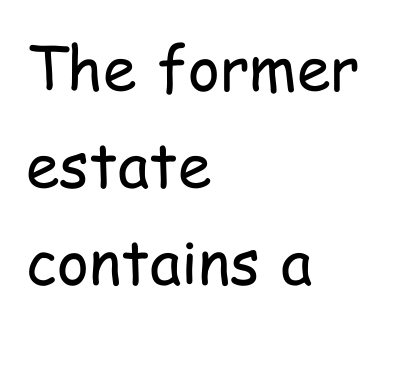
The image shows 61 px regular-weight, condensed sans-serif type, upright; set left-aligned, normal line spacing (1.59x), normal letter spacing, not underlined; low stroke contrast and a medium x-height.
